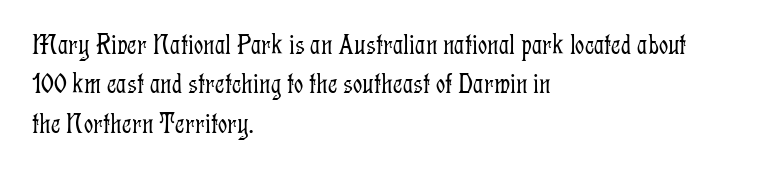
The image shows 29 px light, condensed serif type, upright; set left-aligned, normal line spacing (1.36x), normal letter spacing, not underlined; low stroke contrast and a medium x-height.
